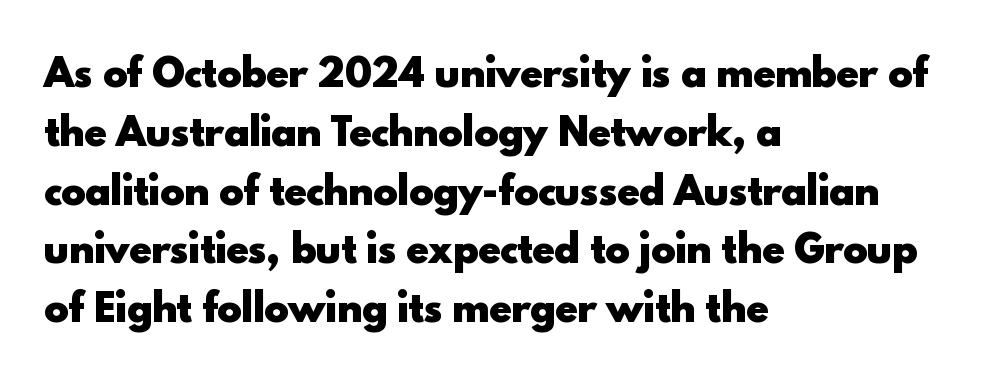
The characters look thick and weighty, a clear bold. This rendering features lettering with no underline. The letters advance in unequal steps, a hallmark of proportional type. Leftover space on each line is placed entirely after the last word. Check where the strokes stop: nothing finishes them off — pure sans. Successive baselines arrive at the customary interval.
